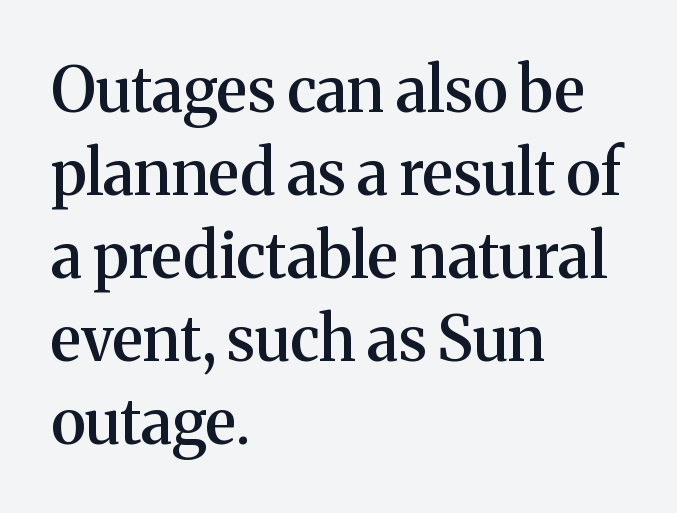
{"serif": "yes", "italic": "no", "bold": "semi", "weight": "semibold", "width": "normal", "stroke_contrast": "medium", "x_height": "medium", "monospaced": "no", "underline": "no", "align": "left", "line_spacing": "normal", "line_spacing_ratio": 1.34, "letter_spacing": "normal", "letter_spacing_em": 0.0, "glyph_px": 62}
